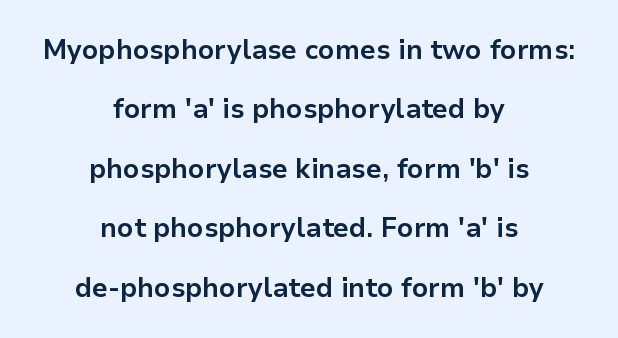
Q: Is the text bold? A: Yes.
Q: Is the text italic (slanted)? A: No, it is upright.
Q: Is the text underlined? A: No.
Q: How is the paragraph aligned? A: Centered.
Q: Is the spacing between letters normal or unusually wide? A: Normal.
Q: Is the spacing between lines tight, normal or loose? A: Loose.
